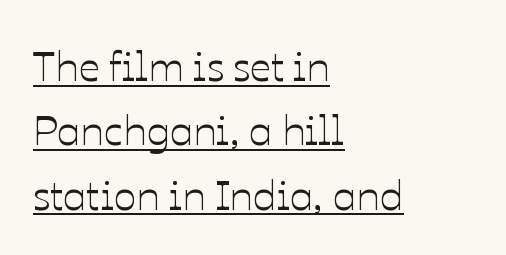
Unlike italic type, these characters show no tilt at all. Underlined type. The rendering uses natural spacing where letterforms have individual widths. Here the glyphs are tracked normally, forming tight word shapes.
